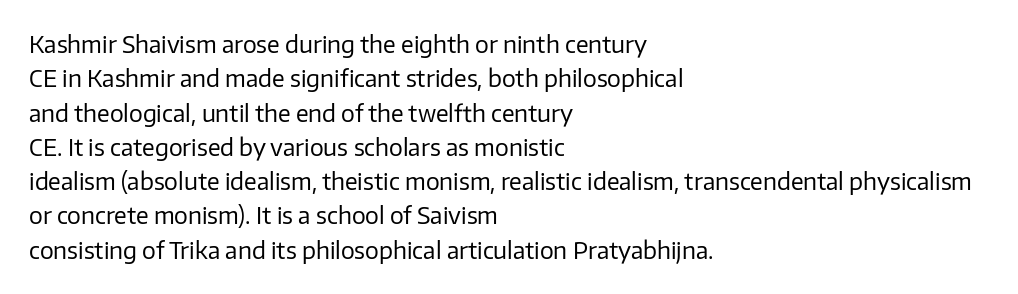
{"italic": "no", "bold": "no", "underline": "no", "align": "left", "line_spacing": "normal", "line_spacing_ratio": 1.49, "letter_spacing": "normal", "letter_spacing_em": 0.0, "glyph_px": 23}
